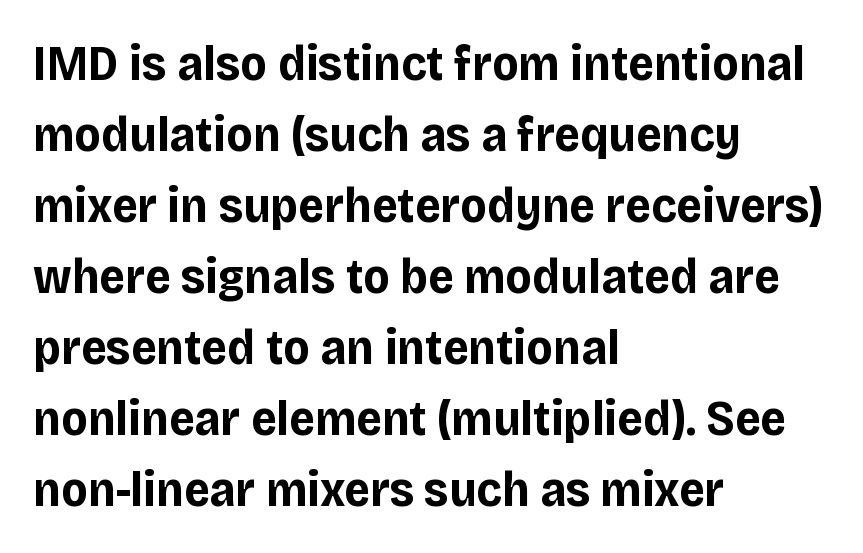
Glance below the letters and you will spot only blank space. Regarding serifs, this sample does without them. Italic: no, the glyphs are upright roman. Look at the stroke-to-counter ratio: heavy, a bold.
